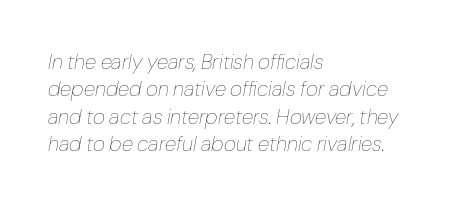
Q: Is the text bold? A: No.
Q: Is the text italic (slanted)? A: Yes, it leans right by about 10 degrees.
Q: Is the text underlined? A: No.
Q: How is the paragraph aligned? A: Left-aligned.
Q: Is the spacing between letters normal or unusually wide? A: Normal.
Q: Is the spacing between lines tight, normal or loose? A: Normal.
